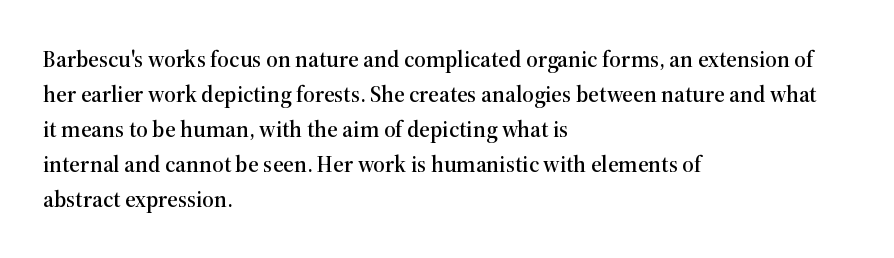
Q: Is the text italic (slanted)? A: No, it is upright.
Q: Is the text underlined? A: No.
Q: How is the paragraph aligned? A: Left-aligned.
Q: Is the spacing between letters normal or unusually wide? A: Normal.
Q: Is the spacing between lines tight, normal or loose? A: Normal.
